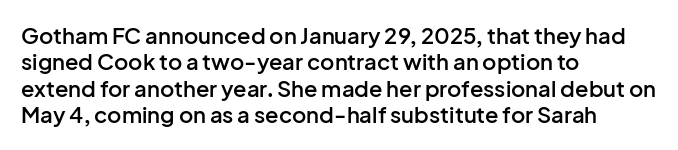
The image shows 22 px text type, upright; set left-aligned, line spacing 1.2x, normal letter spacing, not underlined.
